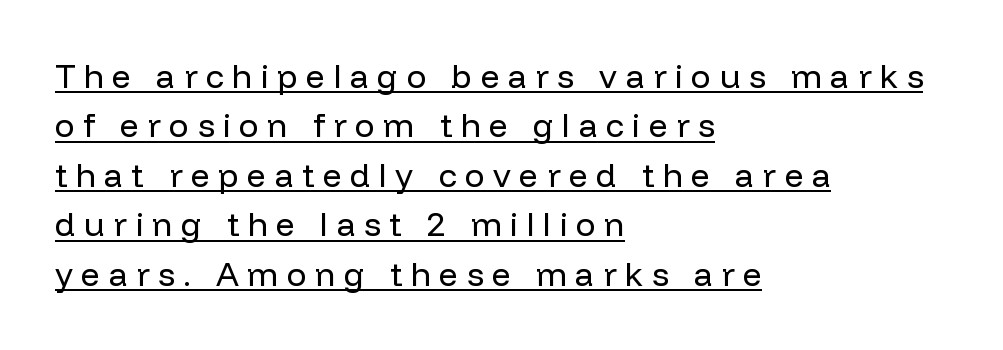
{"serif": "no", "italic": "no", "bold": "no", "weight": "regular", "width": "normal", "stroke_contrast": "low", "x_height": "medium", "monospaced": "no", "underline": "yes", "align": "left", "line_spacing": "normal", "line_spacing_ratio": 1.5, "letter_spacing": "wide", "letter_spacing_em": 0.26, "glyph_px": 33}
